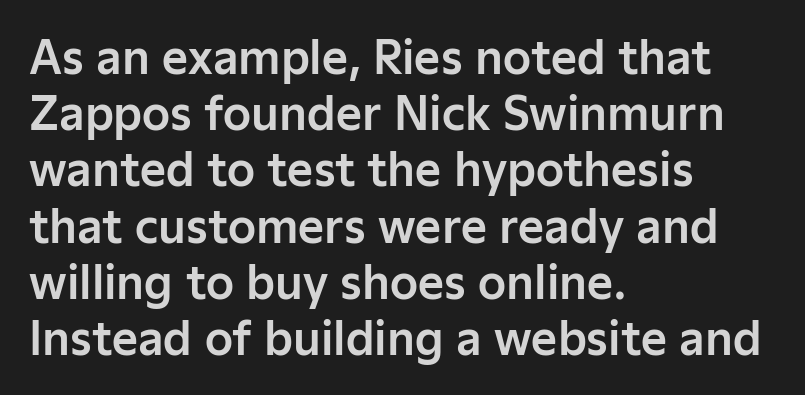
The image shows 45 px sans-serif type, upright; set left-aligned, normal line spacing (1.25x), normal letter spacing, not underlined; low stroke contrast and a medium x-height.
